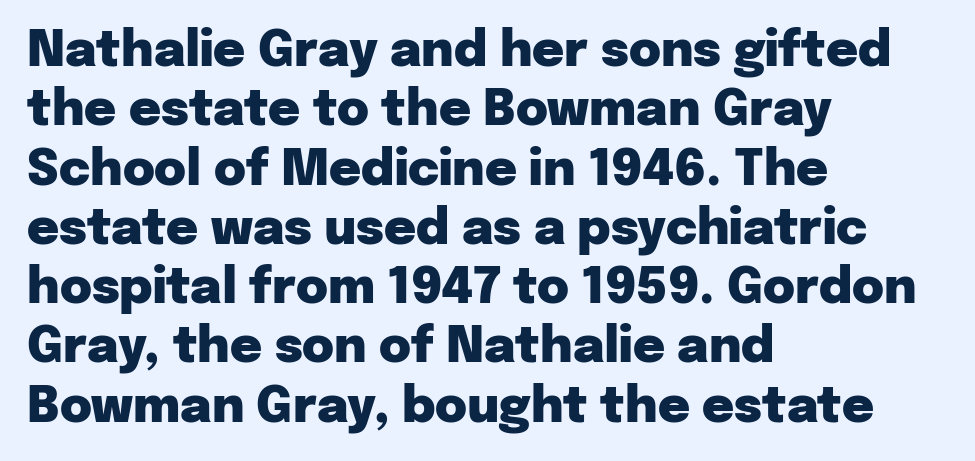
{"serif": "no", "italic": "no", "bold": "yes", "weight": "heavy", "width": "normal", "stroke_contrast": "low", "x_height": "medium", "monospaced": "no", "underline": "no", "align": "left", "line_spacing_ratio": 1.21, "letter_spacing": "normal", "letter_spacing_em": 0.0, "glyph_px": 49}
